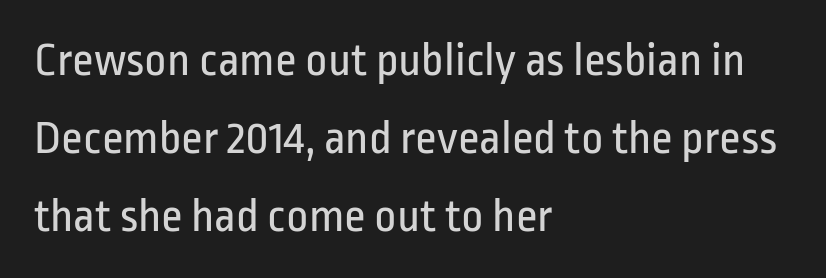
{"serif": "no", "italic": "no", "bold": "no", "weight": "regular", "width": "condensed", "stroke_contrast": "low", "x_height": "medium", "monospaced": "no", "underline": "no", "align": "left", "line_spacing": "normal", "line_spacing_ratio": 1.63, "letter_spacing": "normal", "letter_spacing_em": 0.0, "glyph_px": 48}
